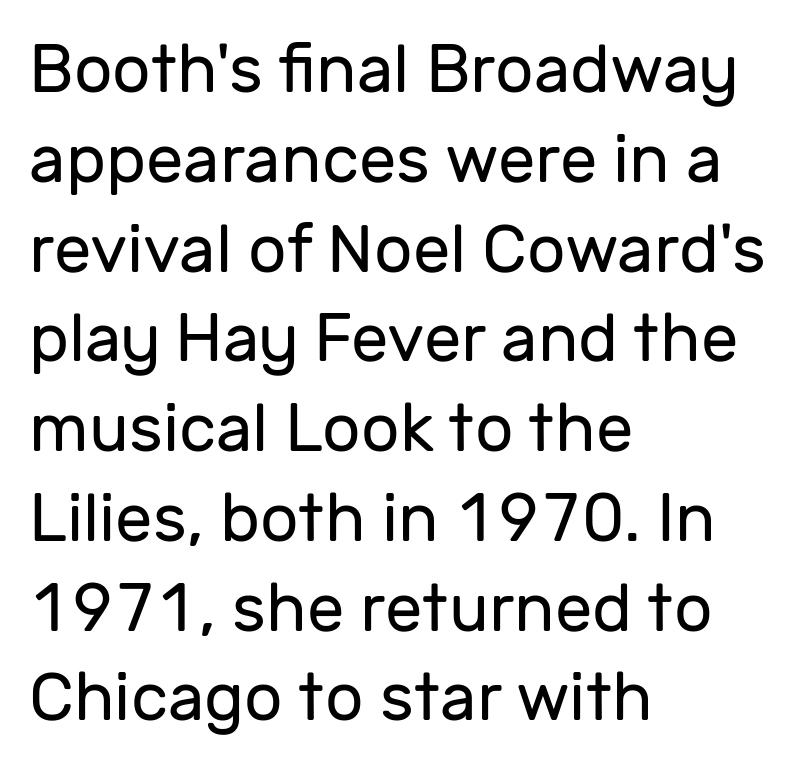
Q: Is the text bold? A: No.
Q: Is the text italic (slanted)? A: No, it is upright.
Q: Is the typeface a serif or a sans-serif typeface? A: Sans-serif.
Q: Is the text underlined? A: No.
Q: How is the paragraph aligned? A: Left-aligned.
Q: Is the spacing between letters normal or unusually wide? A: Normal.
Q: Is the spacing between lines tight, normal or loose? A: Normal.
Q: Width (condensed, normal, or wide)? A: Normal.
Q: Stroke contrast? A: Low.
Q: x-height? A: Medium.
Q: Monospaced? A: No.
